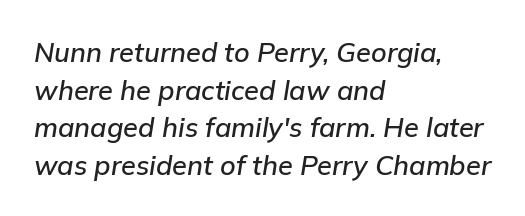
{"italic": "yes", "lean": "right", "slant_degrees": 9, "underline": "no", "align": "left", "line_spacing": "normal", "line_spacing_ratio": 1.39, "letter_spacing": "normal", "letter_spacing_em": 0.0, "glyph_px": 27}
